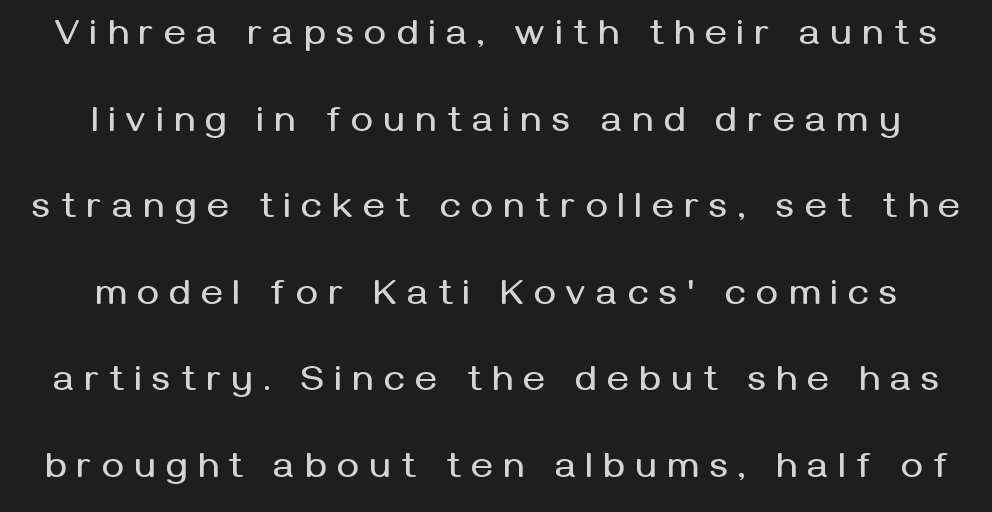
{"serif": "no", "italic": "no", "width": "normal", "stroke_contrast": "medium", "x_height": "medium", "monospaced": "no", "underline": "no", "align": "center", "line_spacing": "loose", "line_spacing_ratio": 2.34, "letter_spacing": "wide", "letter_spacing_em": 0.29, "glyph_px": 37}
